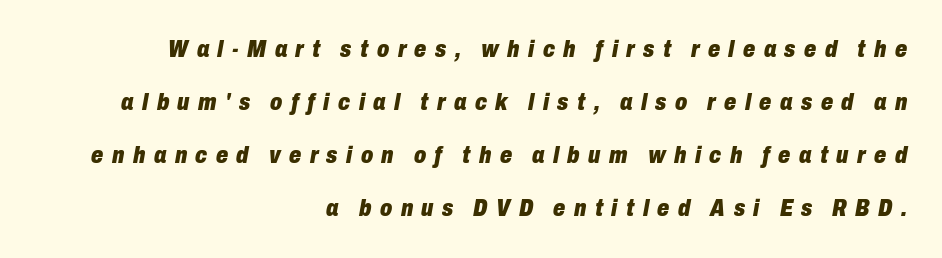
A typesetter would call this heavily tracked-out type. There's an unmistakable incline to the writing here. Vertically, the passage feels expansive, rows floating well apart. If you drew a ruler down the right edge, every line would touch it.
